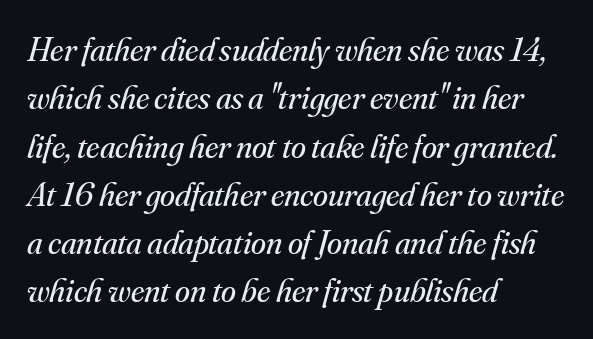
Q: Is the text bold? A: No.
Q: Is the text italic (slanted)? A: Yes, it leans right by about 16 degrees.
Q: Is the typeface a serif or a sans-serif typeface? A: Serif.
Q: Is the text underlined? A: No.
Q: How is the paragraph aligned? A: Left-aligned.
Q: Is the spacing between letters normal or unusually wide? A: Normal.
Q: Is the spacing between lines tight, normal or loose? A: Normal.
Q: Width (condensed, normal, or wide)? A: Normal.
Q: Stroke contrast? A: Medium.
Q: x-height? A: Small.
Q: Monospaced? A: No.
